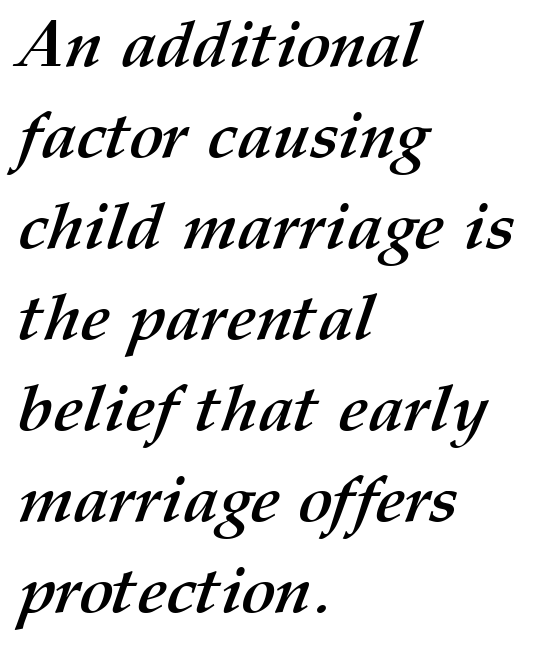
The image shows 65 px semibold type; set left-aligned, normal line spacing (1.4x), normal letter spacing, not underlined; medium stroke contrast and a medium x-height.
